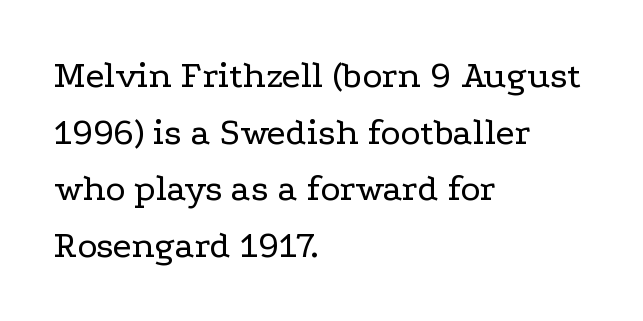
Serifs: yes, visible at the terminals of the letterforms. A bare baseline throughout the passage. Baseline-to-baseline distance is the conventional proportion of letter height. The letters look calm and open, with moderate or lighter stems. The letters advance in unequal steps, a hallmark of proportional type.
